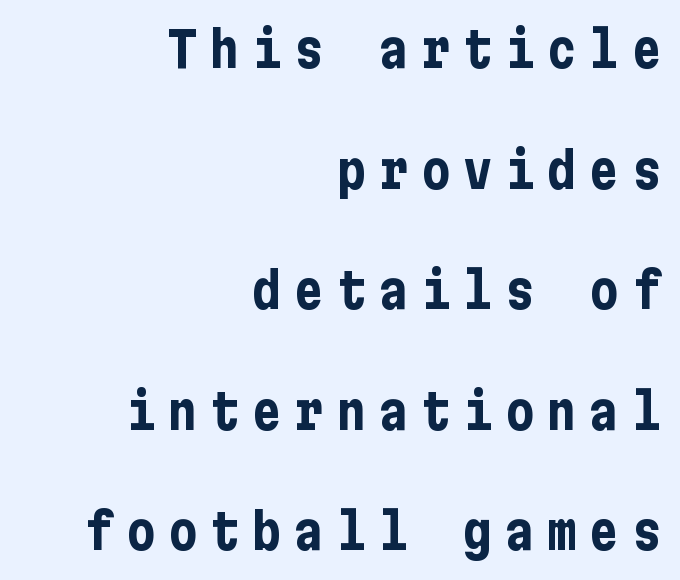
Quick note: underline off. Loosely led — the rows are spread out. The tracking reads as deliberately expanded to a designer's eye. Strokes here are thick enough to call this a true bold. Teacher's note: observe the even right margin — that is flush-right alignment. The passage shown is typeset with a sans-serif family.
